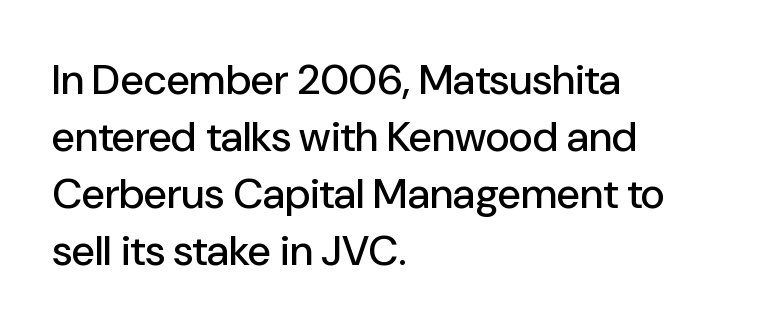
The image shows 42 px sans-serif type, upright; set left-aligned, normal line spacing (1.36x), normal letter spacing, not underlined; low stroke contrast and a medium x-height.
